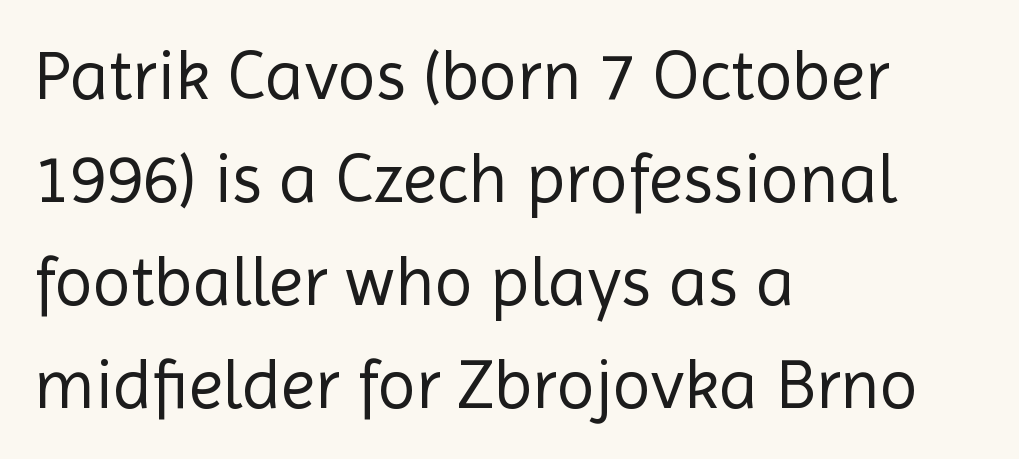
A roman cut, with each character standing at attention. No feet cap the strokes, marking this as sans-serif type. The leading is moderate, giving the passage an even texture. Each letter keeps its own natural width here, so spacing adapts to shape.
